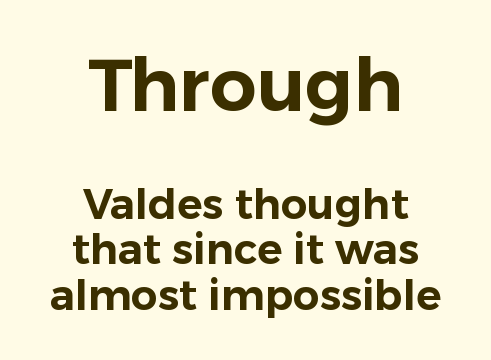
{"serif": "no", "italic": "no", "width": "normal", "stroke_contrast": "low", "x_height": "medium", "monospaced": "no", "underline": "no", "align": "center", "line_spacing": "tight", "line_spacing_ratio": 1.08, "letter_spacing": "normal", "letter_spacing_em": 0.0, "larger_block": "first", "size_ratio": 1.76, "glyph_px": 74}
